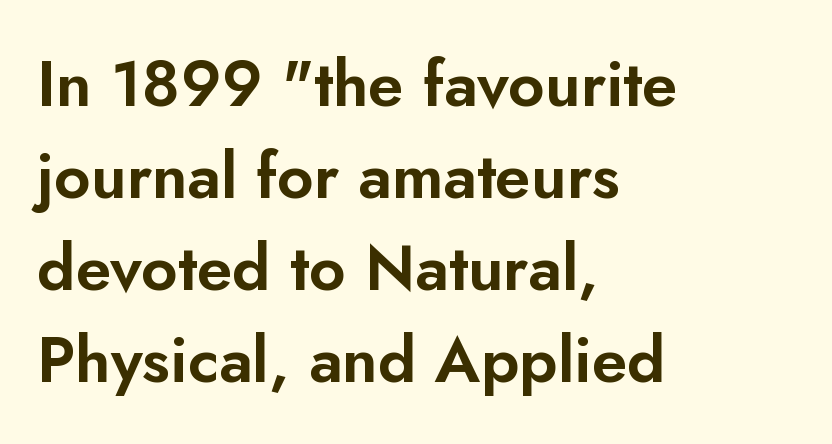
These lines are rendered in a variable-pitch font. If you measured baseline to baseline, you'd find a middling distance. Each row of text sits above clean, open space. What stands out about the letter spacing? Nothing — it is the standard amount. Regarding serifs, this sample does without them. The lettering stays uniformly vertical, giving the passage a roman look.
